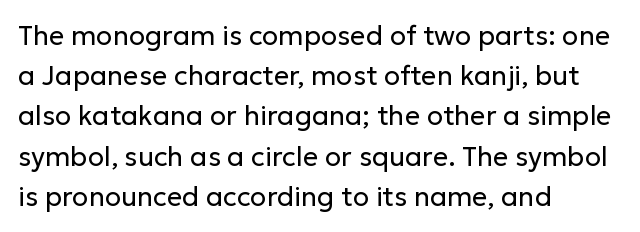
The image shows 27 px text type, upright; set left-aligned, normal line spacing (1.49x), normal letter spacing, not underlined.
